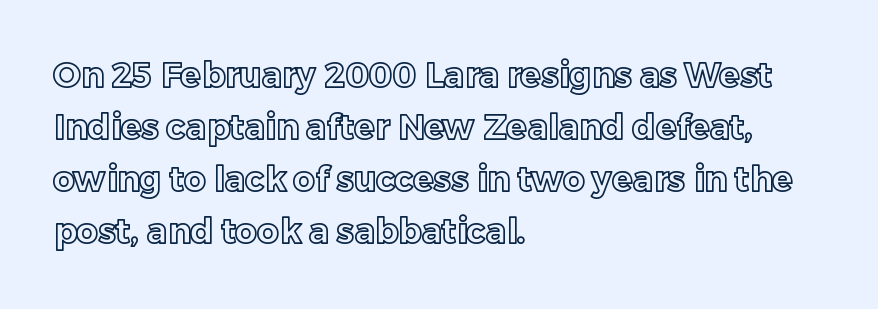
Look at the tracking — it's just the regular setting, nothing added. This block has exactly the height ordinary leading produces. Honestly, there is no underline to notice here at all. Tall strokes in this sample are plumb rather than angled.
